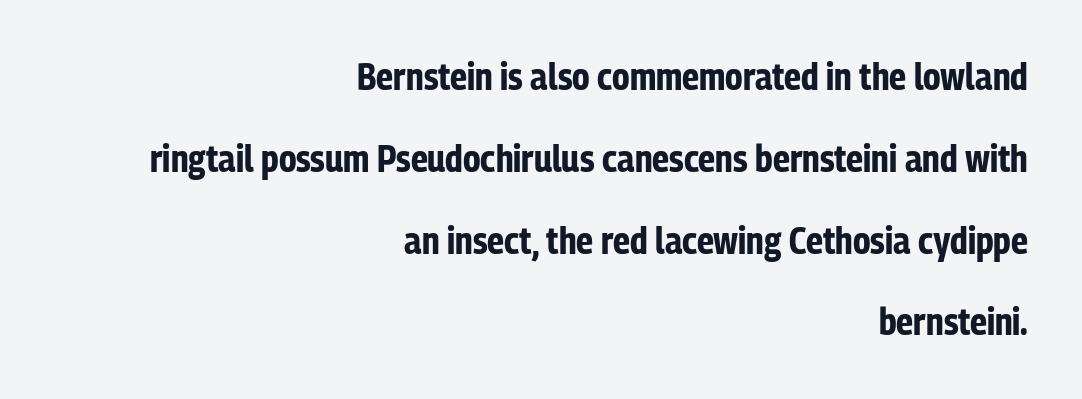
Q: Is the text bold? A: Yes.
Q: Is the text italic (slanted)? A: No, it is upright.
Q: Is the typeface a serif or a sans-serif typeface? A: Sans-serif.
Q: Is the text underlined? A: No.
Q: How is the paragraph aligned? A: Right-aligned.
Q: Is the spacing between letters normal or unusually wide? A: Normal.
Q: Is the spacing between lines tight, normal or loose? A: Loose.
Q: Width (condensed, normal, or wide)? A: Condensed.
Q: Stroke contrast? A: Low.
Q: x-height? A: Medium.
Q: Monospaced? A: No.
